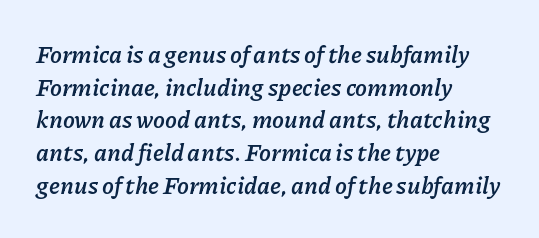
The image shows 24 px bold type, italic (leaning right); set left-aligned, normal line spacing (1.36x), normal letter spacing, not underlined.
